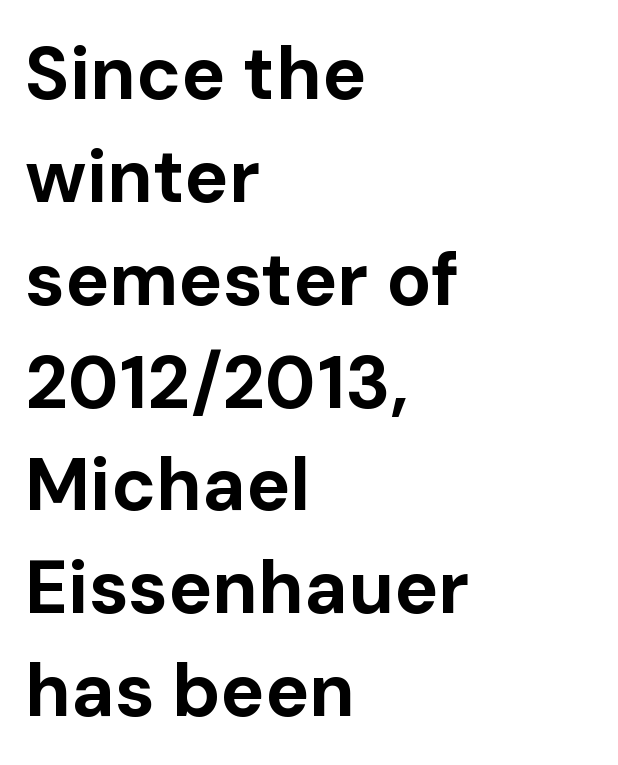
Q: Is the text bold? A: Yes.
Q: Is the text italic (slanted)? A: No, it is upright.
Q: Is the typeface a serif or a sans-serif typeface? A: Sans-serif.
Q: Is the text underlined? A: No.
Q: How is the paragraph aligned? A: Left-aligned.
Q: Is the spacing between letters normal or unusually wide? A: Normal.
Q: Is the spacing between lines tight, normal or loose? A: Normal.
Q: Width (condensed, normal, or wide)? A: Normal.
Q: Stroke contrast? A: Low.
Q: x-height? A: Medium.
Q: Monospaced? A: No.
